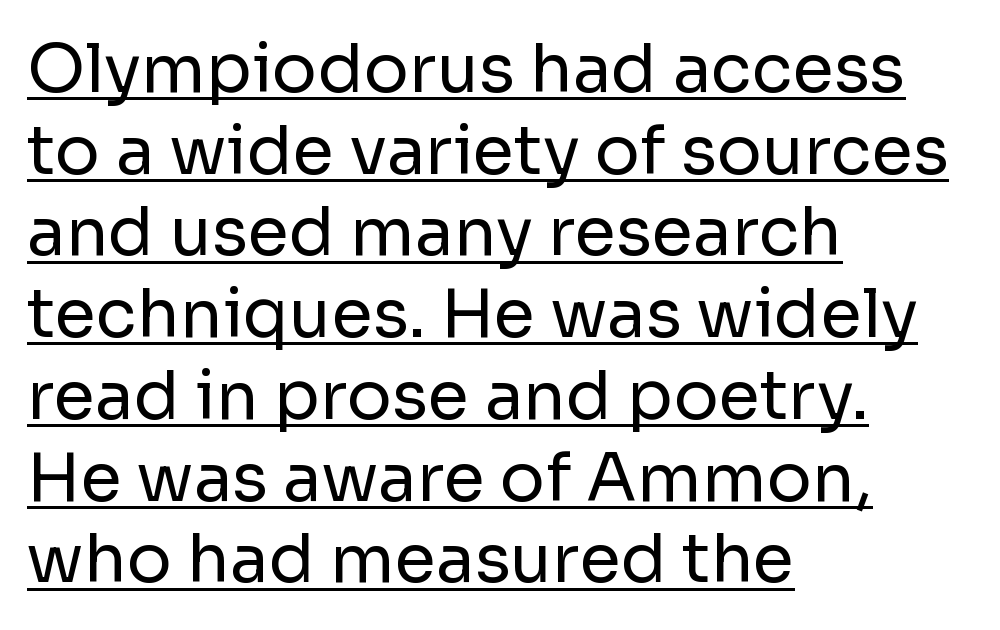
Q: Is the text bold? A: No.
Q: Is the text italic (slanted)? A: No, it is upright.
Q: Is the typeface a serif or a sans-serif typeface? A: Sans-serif.
Q: Is the text underlined? A: Yes.
Q: How is the paragraph aligned? A: Left-aligned.
Q: Is the spacing between letters normal or unusually wide? A: Normal.
Q: Width (condensed, normal, or wide)? A: Normal.
Q: Stroke contrast? A: Low.
Q: x-height? A: Medium.
Q: Monospaced? A: No.
